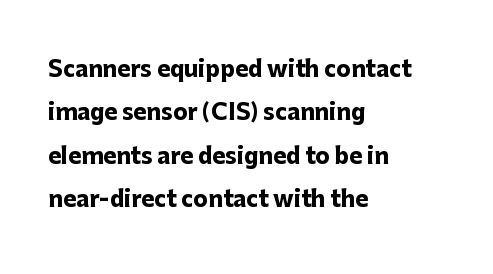
The image shows 22 px bold type, upright; set left-aligned, loose line spacing (1.97x), normal letter spacing, not underlined.
